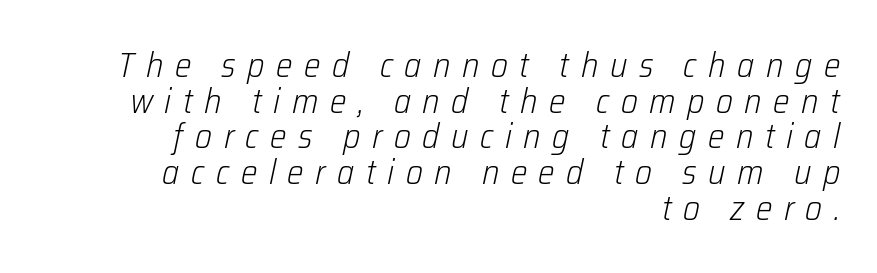
The image shows 35 px light, condensed type, italic (leaning right); set right-aligned, tight line spacing (1.02x), unusually wide letter spacing (+0.33 em), not underlined; low stroke contrast and a medium x-height.
